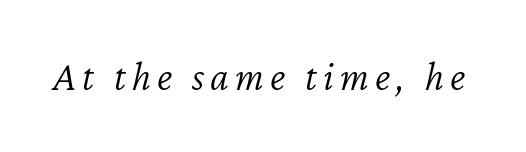
The image shows 41 px light type, italic (leaning right); set not underlined; low stroke contrast and a medium x-height.
